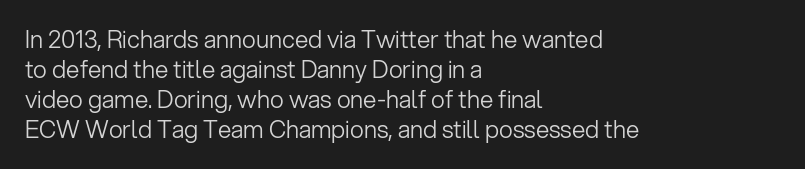
{"italic": "no", "bold": "no", "underline": "no", "align": "left", "line_spacing": "normal", "line_spacing_ratio": 1.25, "letter_spacing": "normal", "letter_spacing_em": 0.0, "glyph_px": 24}
